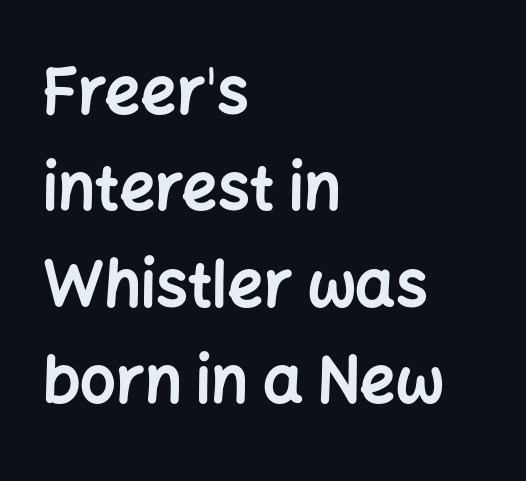
Q: Is the text bold? A: Yes.
Q: Is the text italic (slanted)? A: No, it is upright.
Q: Is the typeface a serif or a sans-serif typeface? A: Sans-serif.
Q: Is the text underlined? A: No.
Q: How is the paragraph aligned? A: Left-aligned.
Q: Is the spacing between letters normal or unusually wide? A: Normal.
Q: Is the spacing between lines tight, normal or loose? A: Normal.
Q: Width (condensed, normal, or wide)? A: Normal.
Q: Stroke contrast? A: Low.
Q: x-height? A: Medium.
Q: Monospaced? A: No.
